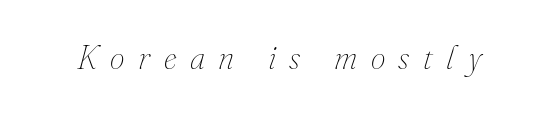
The image shows 33 px thin type, italic (leaning right); set unusually wide letter spacing (+0.41 em), not underlined; medium stroke contrast and a small x-height.
